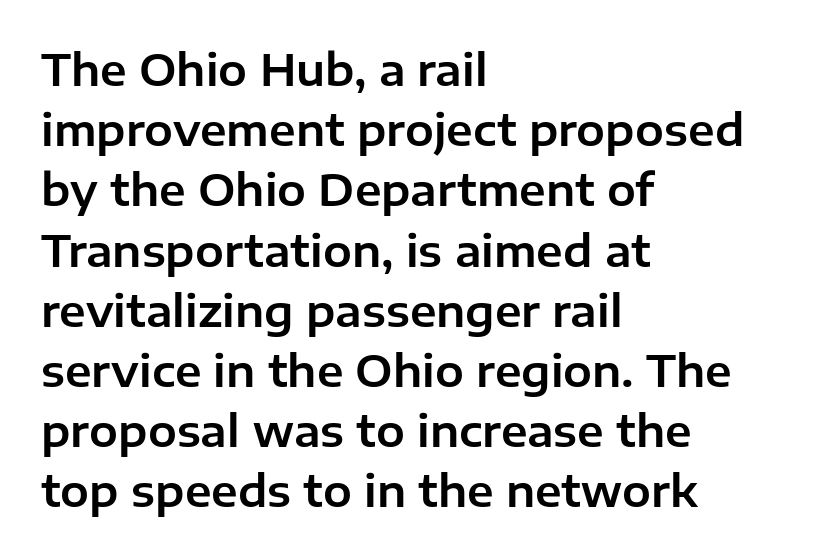
{"serif": "no", "italic": "no", "width": "normal", "stroke_contrast": "low", "x_height": "medium", "monospaced": "no", "underline": "no", "align": "left", "line_spacing": "normal", "line_spacing_ratio": 1.4, "letter_spacing": "normal", "letter_spacing_em": 0.0, "glyph_px": 43}
